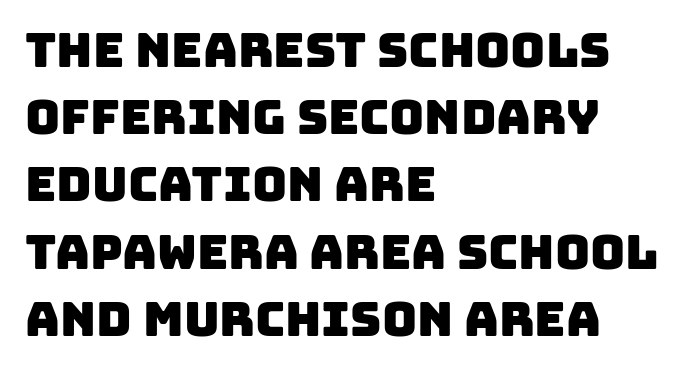
The letters carry no serifs — their stems end cleanly without finishing strokes. The passage shown is typed in a proportional face where columns would drift. Any mark beneath the type? The region is blank. Compared with typical paragraphs, the rows here are spaced about the same.
